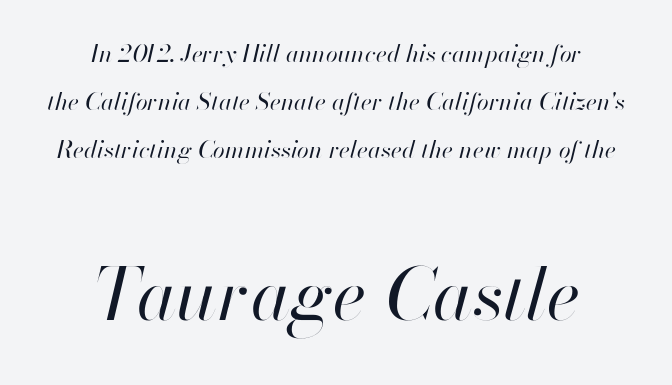
Here the glyphs are tracked normally, forming tight word shapes. These glyphs show unthickened strokes, regular width or finer. The paragraph has two soft edges and a firm central axis. The letters are slanted; this is an italic face. Any mark beneath the type? The region is blank. Think of a printed novel: that variable character pitch is what you see here.
